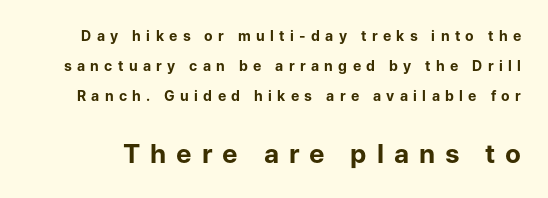
The image shows 26 px bold type, upright; set loose line spacing (2.13x), unusually wide letter spacing (+0.38 em), not underlined; the second (bottom) block is 1.86x larger.
